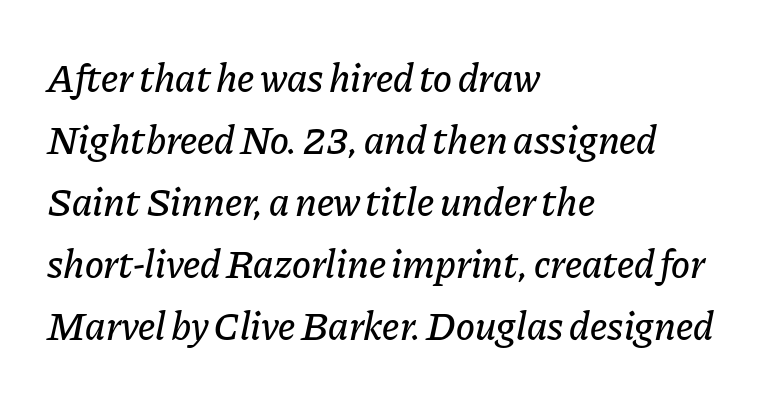
The image shows 40 px text type, italic (leaning right); set left-aligned, normal line spacing (1.55x), normal letter spacing, not underlined; low stroke contrast and a medium x-height.
